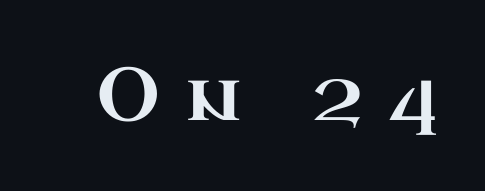
{"serif": "yes", "italic": "no", "width": "wide", "stroke_contrast": "high", "x_height": "small", "monospaced": "no", "underline": "no", "letter_spacing": "wide", "letter_spacing_em": 0.34, "glyph_px": 75}
